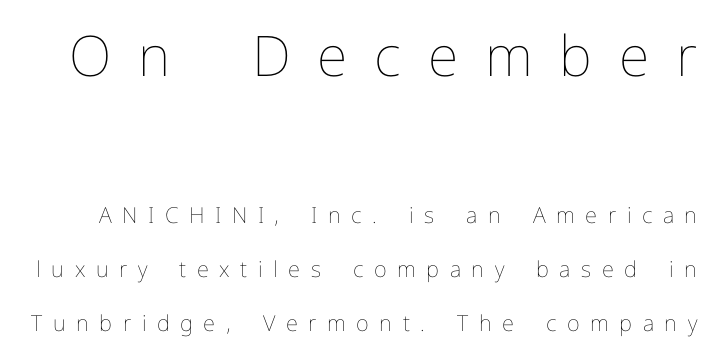
Q: Is the text bold? A: No.
Q: Is the text italic (slanted)? A: No, it is upright.
Q: Is the text underlined? A: No.
Q: Is the spacing between letters normal or unusually wide? A: Unusually wide.
Q: Is the spacing between lines tight, normal or loose? A: Loose.
Q: Which block of text is set in a larger size, the first (top) or the second (bottom)? A: The first (top) one.
Q: Width (condensed, normal, or wide)? A: Normal.
Q: Stroke contrast? A: Low.
Q: x-height? A: Medium.
Q: Monospaced? A: No.
